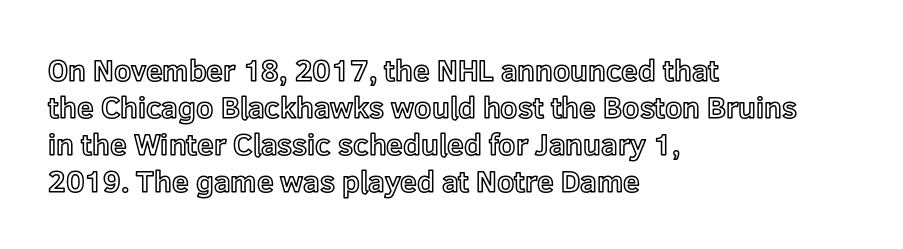
{"italic": "no", "width": "normal", "x_height": "medium", "monospaced": "no", "underline": "no", "align": "left", "line_spacing_ratio": 1.23, "letter_spacing": "normal", "letter_spacing_em": 0.0, "glyph_px": 30}
